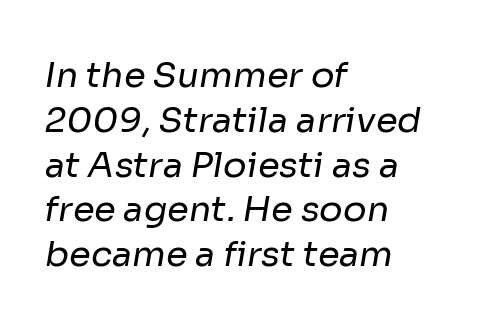
Q: Is the text bold? A: No.
Q: Is the typeface a serif or a sans-serif typeface? A: Sans-serif.
Q: Is the text underlined? A: No.
Q: How is the paragraph aligned? A: Left-aligned.
Q: Is the spacing between letters normal or unusually wide? A: Normal.
Q: Is the spacing between lines tight, normal or loose? A: Normal.
Q: Width (condensed, normal, or wide)? A: Normal.
Q: Stroke contrast? A: Low.
Q: x-height? A: Medium.
Q: Monospaced? A: No.
